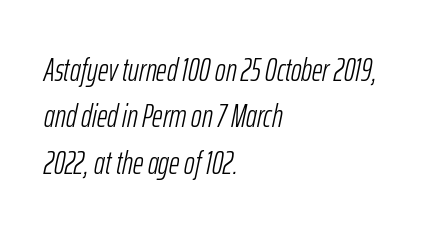
The image shows 32 px light, condensed type, italic (leaning right); set left-aligned, normal line spacing (1.45x), normal letter spacing, not underlined; low stroke contrast and a medium x-height.
